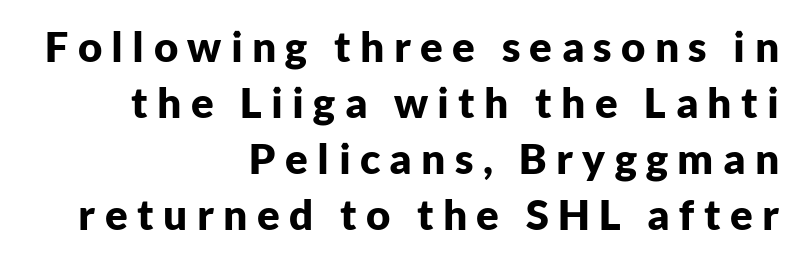
The rendering uses a moderate line-height, typical for paragraphs. Notice how the passage keeps a crisp vertical edge on the right only. Examine the stroke ends and you'll find no serifs. The face used here is rendered with a markedly widened letterfit. These lines are rendered in a variable-pitch font.
